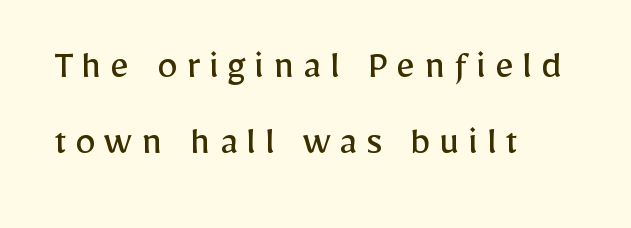
Q: Is the text bold? A: No.
Q: Is the text italic (slanted)? A: No, it is upright.
Q: Is the typeface a serif or a sans-serif typeface? A: Sans-serif.
Q: Is the text underlined? A: No.
Q: How is the paragraph aligned? A: Left-aligned.
Q: Is the spacing between letters normal or unusually wide? A: Unusually wide.
Q: Width (condensed, normal, or wide)? A: Normal.
Q: Stroke contrast? A: Low.
Q: x-height? A: Medium.
Q: Monospaced? A: No.
